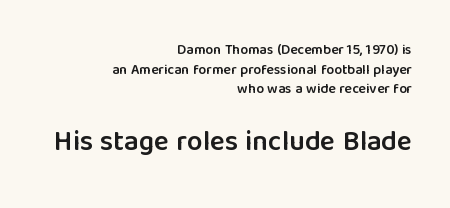
The lines in this sample share a right terminus and differ only in where they begin. Honestly, the row spacing looks completely unremarkable. Compare the two chunks: the lower has the greater cap height. This is sans-serif lettering, the kind often seen on screens and signage. You can tell it's not italic because the verticals are truly vertical.
